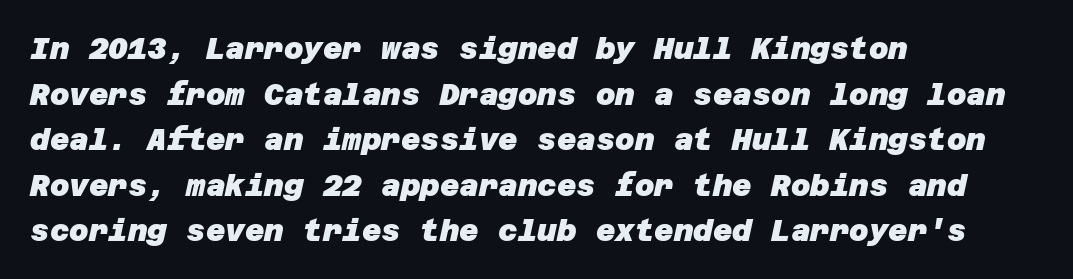
The image shows 30 px heavy sans-serif type; set left-aligned, normal line spacing (1.52x), normal letter spacing, not underlined; low stroke contrast and a large x-height.
